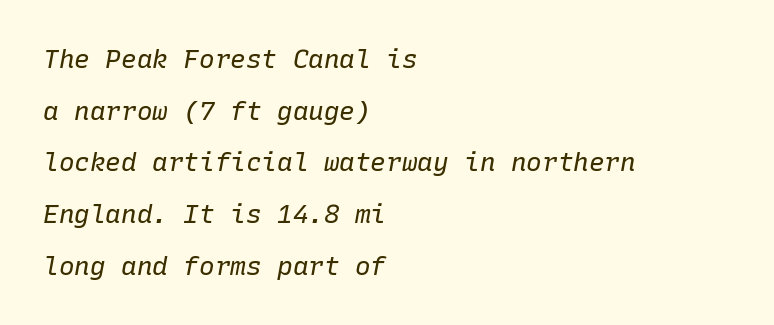
{"italic": "yes", "lean": "right", "slant_degrees": 10, "bold": "no", "underline": "no", "align": "left", "line_spacing": "loose", "line_spacing_ratio": 1.99, "letter_spacing": "normal", "letter_spacing_em": 0.0, "glyph_px": 26}
